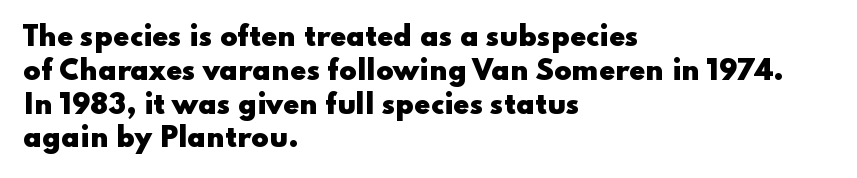
{"italic": "no", "bold": "yes", "underline": "no", "align": "left", "line_spacing": "normal", "line_spacing_ratio": 1.3, "letter_spacing": "normal", "letter_spacing_em": 0.0, "glyph_px": 26}
